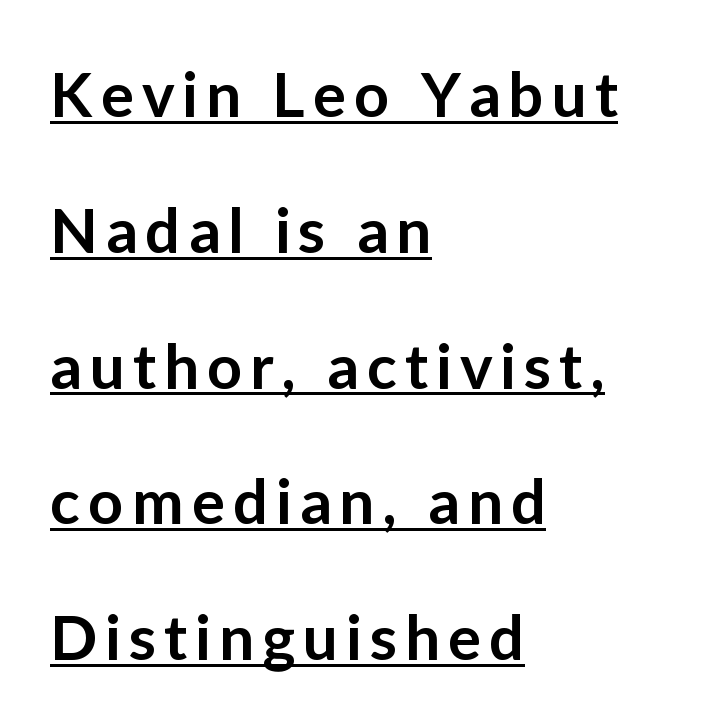
A typesetter would label this face a sans. You can see a thin bar hugging the bottom of the glyphs. This rendering uses left alignment, leaving the right contour irregular. This is roman type, the default non-slanted kind.
